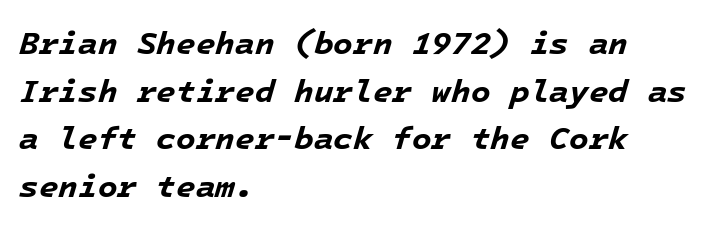
The image shows 32 px bold type, italic (leaning right), monospaced; set left-aligned, normal line spacing (1.49x), normal letter spacing, not underlined; low stroke contrast and a medium x-height.
